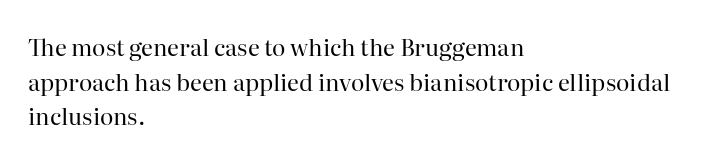
Q: Is the text bold? A: No.
Q: Is the text italic (slanted)? A: No, it is upright.
Q: Is the text underlined? A: No.
Q: How is the paragraph aligned? A: Left-aligned.
Q: Is the spacing between letters normal or unusually wide? A: Normal.
Q: Is the spacing between lines tight, normal or loose? A: Normal.
